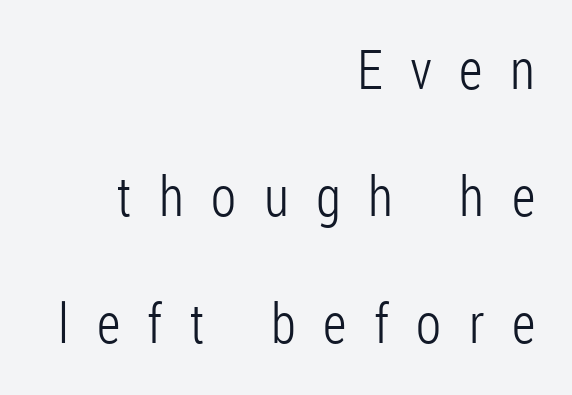
The image shows 55 px light, condensed sans-serif type, upright; set right-aligned, loose line spacing (2.31x), unusually wide letter spacing (+0.5 em), not underlined; low stroke contrast and a medium x-height.
